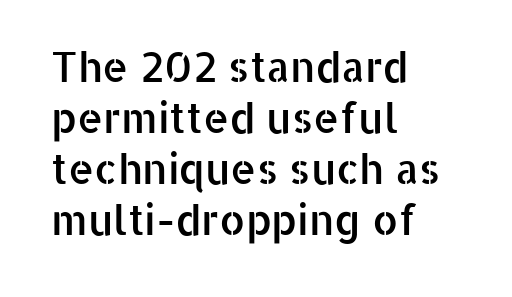
The image shows 41 px sans-serif type, upright; set left-aligned, line spacing 1.24x, normal letter spacing, not underlined; low stroke contrast and a medium x-height.
